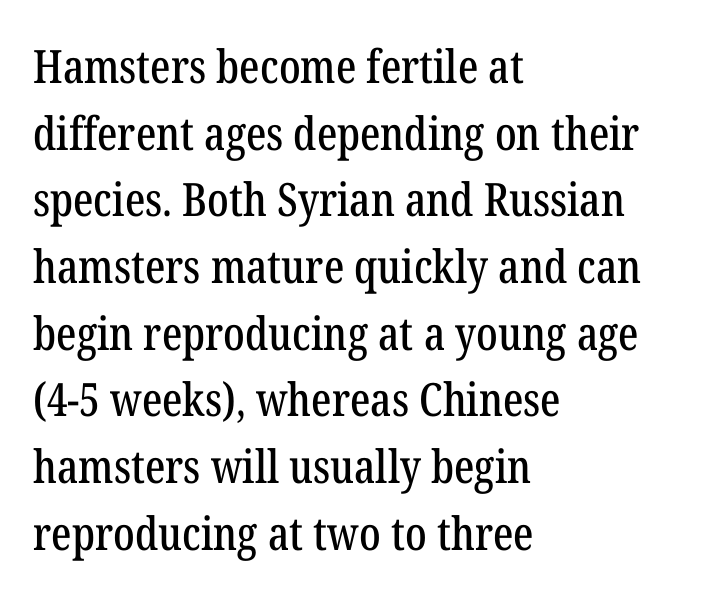
{"serif": "yes", "italic": "no", "width": "condensed", "stroke_contrast": "low", "x_height": "medium", "monospaced": "no", "underline": "no", "align": "left", "line_spacing": "normal", "line_spacing_ratio": 1.45, "letter_spacing": "normal", "letter_spacing_em": 0.0, "glyph_px": 46}
